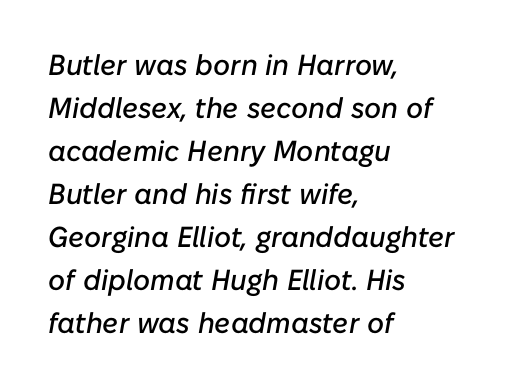
Q: Is the text italic (slanted)? A: Yes, it leans right by about 10 degrees.
Q: Is the text underlined? A: No.
Q: How is the paragraph aligned? A: Left-aligned.
Q: Is the spacing between letters normal or unusually wide? A: Normal.
Q: Is the spacing between lines tight, normal or loose? A: Normal.
Q: Width (condensed, normal, or wide)? A: Normal.
Q: Stroke contrast? A: Low.
Q: x-height? A: Medium.
Q: Monospaced? A: No.
